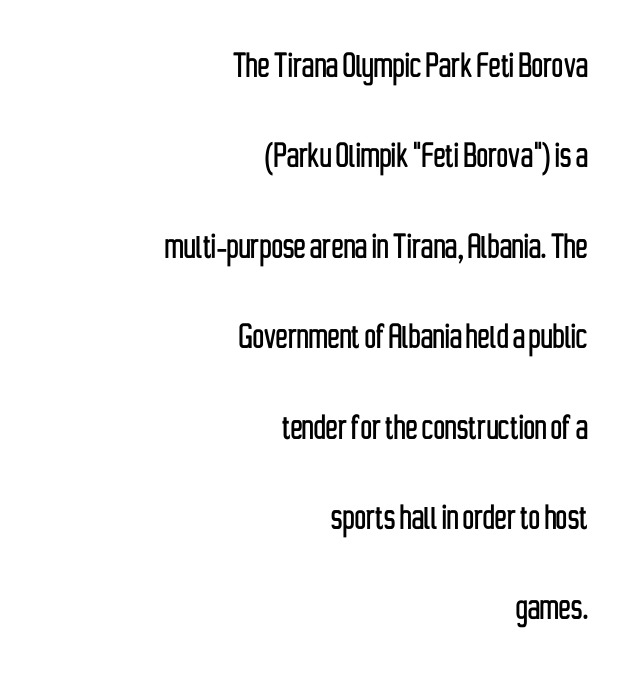
{"serif": "no", "italic": "no", "width": "condensed", "stroke_contrast": "low", "x_height": "medium", "monospaced": "no", "underline": "no", "align": "right", "line_spacing": "loose", "line_spacing_ratio": 2.26, "letter_spacing": "normal", "letter_spacing_em": 0.0, "glyph_px": 40}
